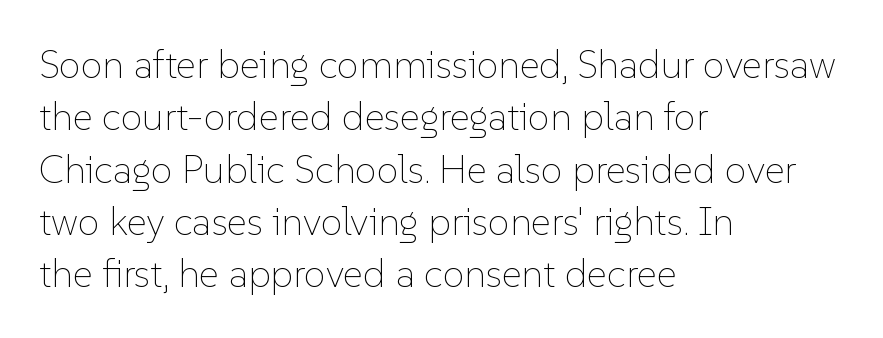
{"italic": "no", "bold": "no", "weight": "thin", "width": "normal", "stroke_contrast": "low", "x_height": "medium", "monospaced": "no", "underline": "no", "align": "left", "line_spacing": "normal", "line_spacing_ratio": 1.34, "letter_spacing": "normal", "letter_spacing_em": 0.0, "glyph_px": 39}
